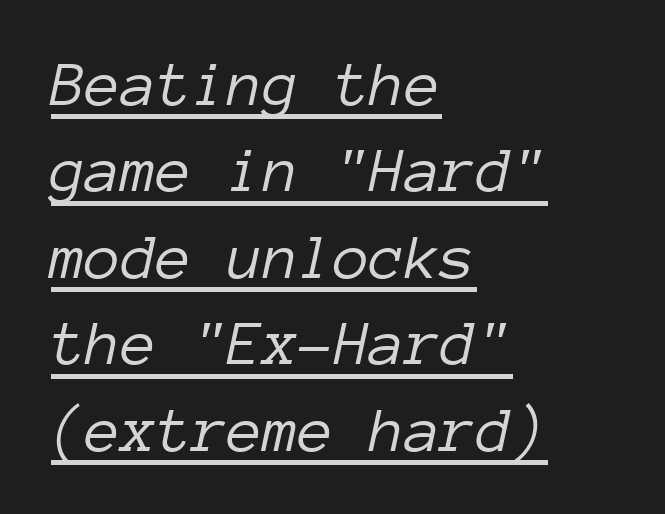
{"italic": "yes", "lean": "right", "slant_degrees": 12, "bold": "no", "weight": "light", "width": "normal", "stroke_contrast": "low", "x_height": "medium", "monospaced": "yes", "underline": "yes", "align": "left", "line_spacing": "normal", "line_spacing_ratio": 1.33, "letter_spacing": "normal", "letter_spacing_em": 0.0, "glyph_px": 65}
